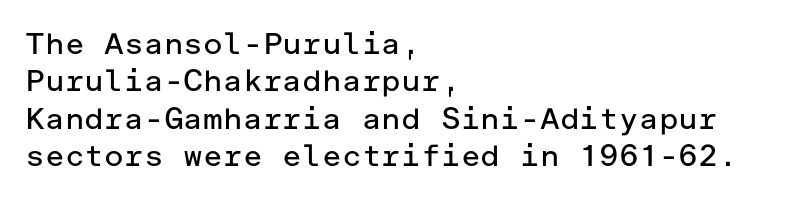
{"serif": "no", "italic": "no", "bold": "no", "weight": "regular", "width": "normal", "stroke_contrast": "low", "x_height": "medium", "underline": "no", "align": "left", "line_spacing": "normal", "line_spacing_ratio": 1.25, "letter_spacing": "normal", "letter_spacing_em": 0.0, "glyph_px": 30}
